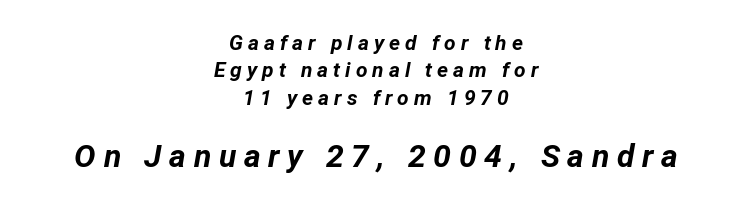
The image shows 32 px bold type, italic (leaning right); set centered, normal line spacing (1.3x), unusually wide letter spacing (+0.24 em), not underlined; the second (bottom) block is 1.52x larger; low stroke contrast and a medium x-height.
